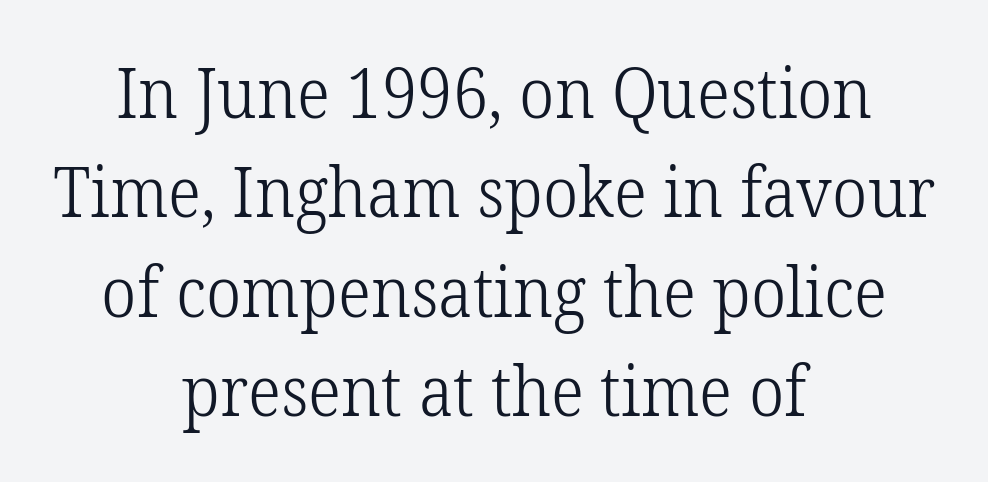
Q: Is the text bold? A: No.
Q: Is the text italic (slanted)? A: No, it is upright.
Q: Is the typeface a serif or a sans-serif typeface? A: Serif.
Q: Is the text underlined? A: No.
Q: How is the paragraph aligned? A: Centered.
Q: Is the spacing between letters normal or unusually wide? A: Normal.
Q: Is the spacing between lines tight, normal or loose? A: Normal.
Q: Width (condensed, normal, or wide)? A: Normal.
Q: Stroke contrast? A: Low.
Q: x-height? A: Medium.
Q: Monospaced? A: No.
